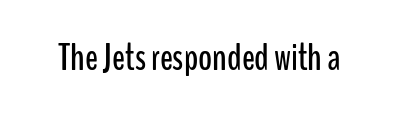
{"serif": "no", "italic": "no", "width": "condensed", "stroke_contrast": "low", "x_height": "medium", "monospaced": "no", "underline": "no", "letter_spacing": "normal", "letter_spacing_em": 0.0, "glyph_px": 38}
